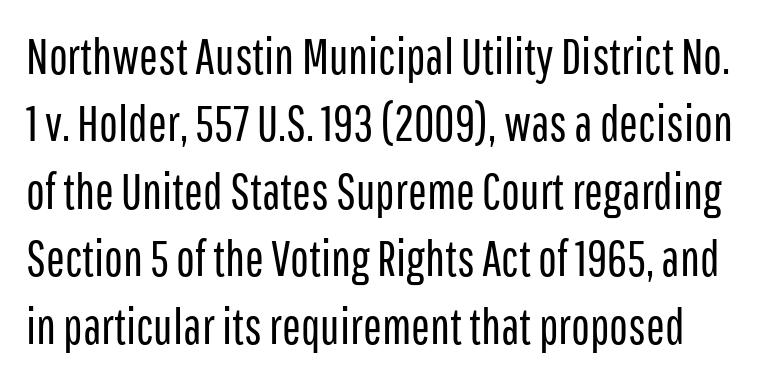
Q: Is the text bold? A: No.
Q: Is the text italic (slanted)? A: No, it is upright.
Q: Is the typeface a serif or a sans-serif typeface? A: Sans-serif.
Q: Is the text underlined? A: No.
Q: Is the spacing between letters normal or unusually wide? A: Normal.
Q: Is the spacing between lines tight, normal or loose? A: Normal.
Q: Width (condensed, normal, or wide)? A: Condensed.
Q: Stroke contrast? A: Low.
Q: x-height? A: Medium.
Q: Monospaced? A: No.
